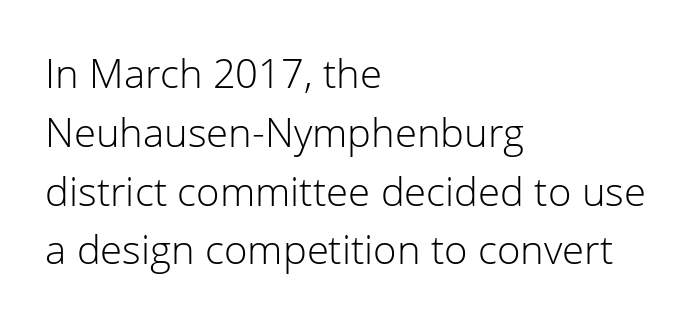
The image shows 40 px light sans-serif type, upright; set left-aligned, normal line spacing (1.47x), normal letter spacing, not underlined; low stroke contrast and a medium x-height.
